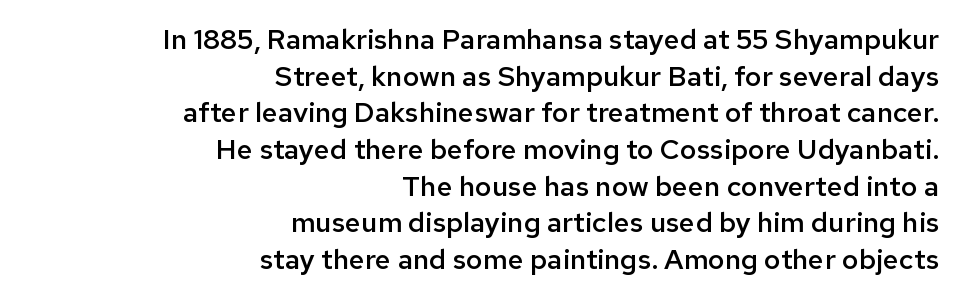
You could not count columns in this text — the font is proportionally spaced. Characters follow at the spacing the type designer built in. This is the in-between weight designers call semibold or demi. The zone under the glyphs is completely vacant.
